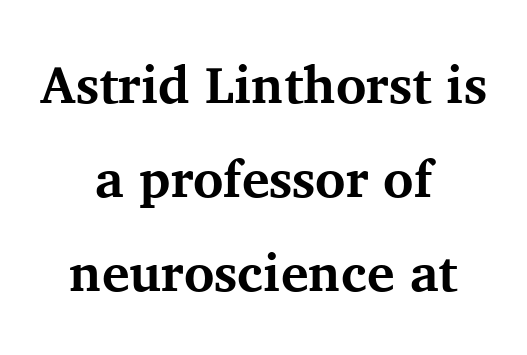
The image shows 52 px bold serif type, upright; set centered, line spacing 1.81x, normal letter spacing, not underlined; medium stroke contrast and a medium x-height.
